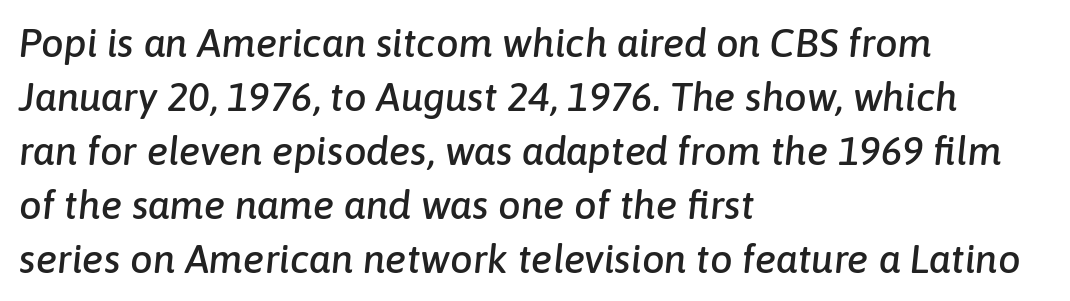
Q: Is the text italic (slanted)? A: Yes, it leans right by about 6 degrees.
Q: Is the text underlined? A: No.
Q: How is the paragraph aligned? A: Left-aligned.
Q: Is the spacing between letters normal or unusually wide? A: Normal.
Q: Is the spacing between lines tight, normal or loose? A: Normal.
Q: Width (condensed, normal, or wide)? A: Normal.
Q: Stroke contrast? A: Low.
Q: x-height? A: Medium.
Q: Monospaced? A: No.
